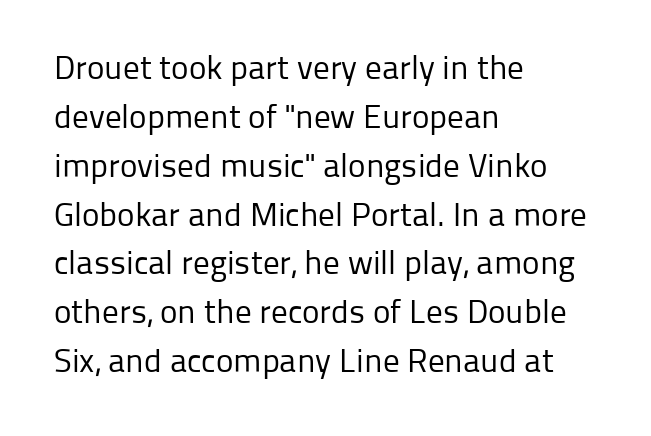
{"serif": "no", "italic": "no", "bold": "no", "weight": "regular", "width": "normal", "stroke_contrast": "low", "x_height": "medium", "monospaced": "no", "underline": "no", "align": "left", "line_spacing": "normal", "line_spacing_ratio": 1.48, "letter_spacing": "normal", "letter_spacing_em": 0.0, "glyph_px": 33}
